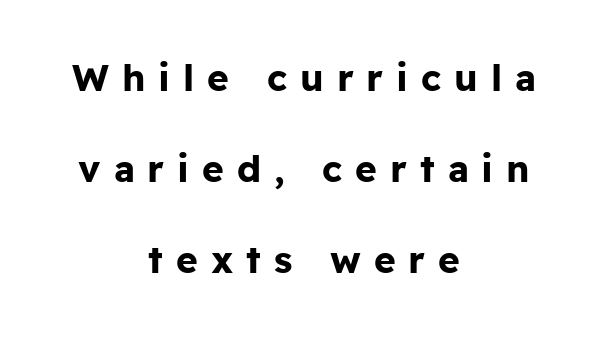
The image shows 37 px bold sans-serif type, upright; set centered, loose line spacing (2.46x), unusually wide letter spacing (+0.35 em), not underlined; low stroke contrast and a medium x-height.
